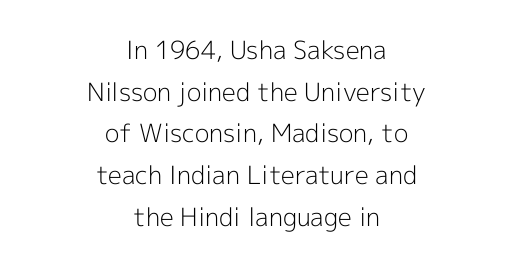
Q: Is the text bold? A: No.
Q: Is the text italic (slanted)? A: No, it is upright.
Q: Is the text underlined? A: No.
Q: How is the paragraph aligned? A: Centered.
Q: Is the spacing between letters normal or unusually wide? A: Normal.
Q: Is the spacing between lines tight, normal or loose? A: Normal.
